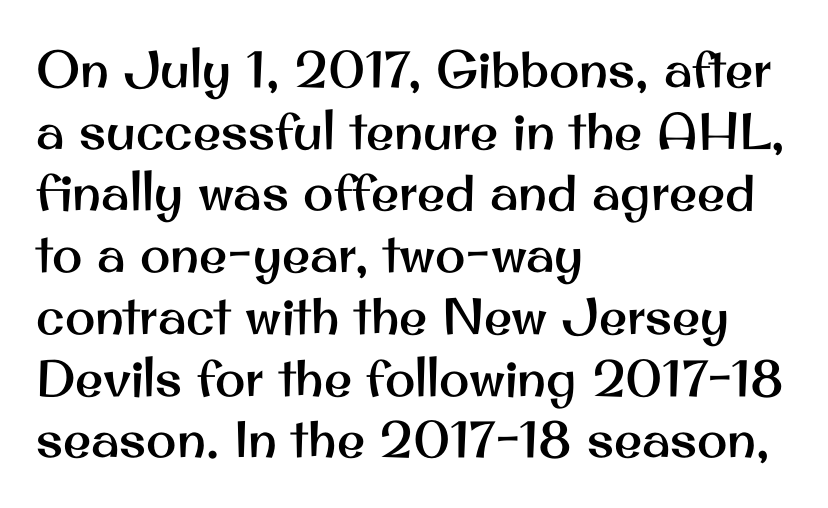
{"serif": "no", "italic": "no", "width": "normal", "stroke_contrast": "medium", "x_height": "small", "monospaced": "no", "underline": "no", "align": "left", "line_spacing_ratio": 1.21, "letter_spacing": "normal", "letter_spacing_em": 0.0, "glyph_px": 51}
